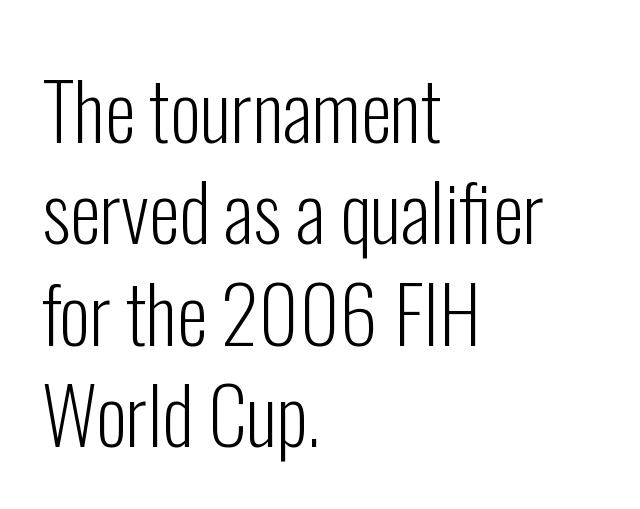
The image shows 78 px light, condensed sans-serif type, upright; set left-aligned, normal line spacing (1.3x), normal letter spacing, not underlined; low stroke contrast and a medium x-height.
